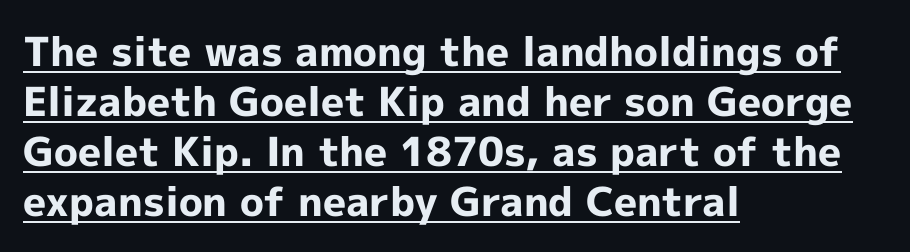
The image shows 40 px bold sans-serif type, upright; set left-aligned, normal line spacing (1.25x), normal letter spacing, underlined; a medium x-height.
